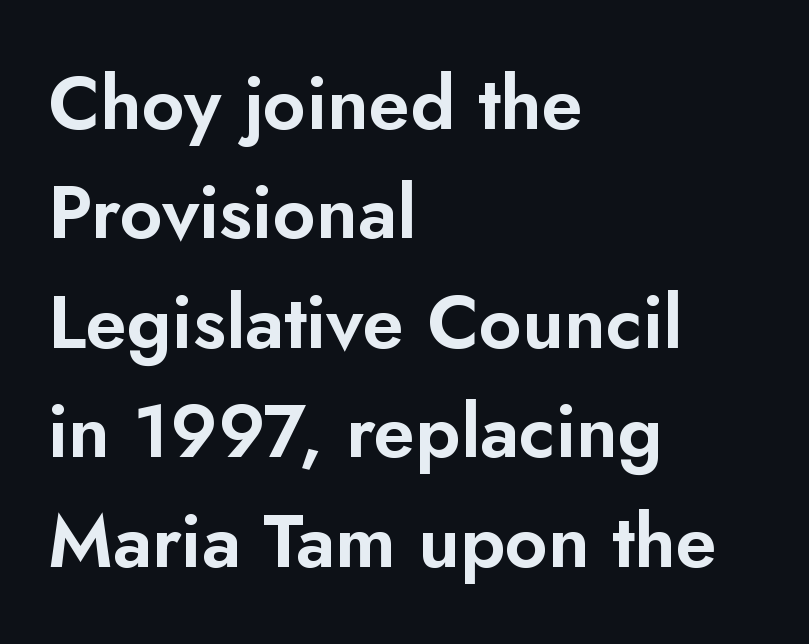
No italicization has been applied; the sample stays upright. The ragged edge is on the right, which tells us the setting is flush left. Nobody touched the tracking dial on this one. Has an underline been added? It has not. I'd call this a sans setting — the letters go barefoot.
